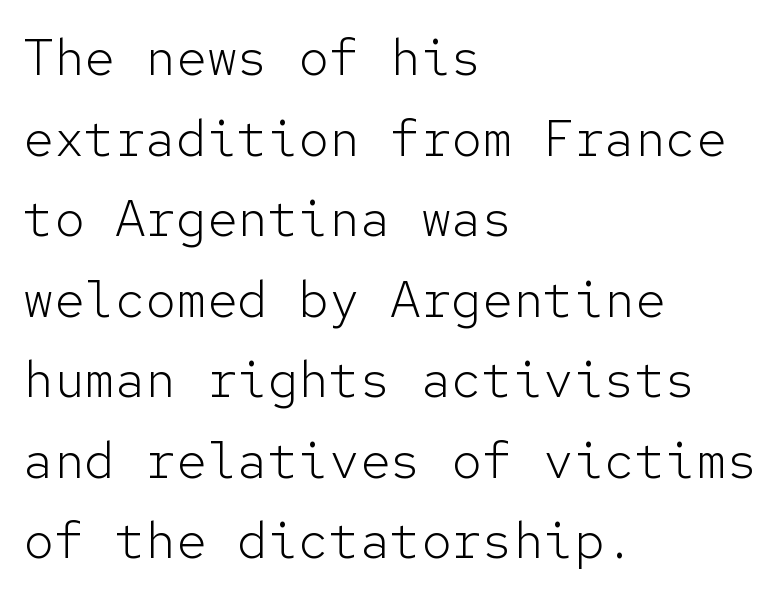
Q: Is the text bold? A: No.
Q: Is the text italic (slanted)? A: No, it is upright.
Q: Is the typeface a serif or a sans-serif typeface? A: Sans-serif.
Q: Is the text underlined? A: No.
Q: How is the paragraph aligned? A: Left-aligned.
Q: Is the spacing between letters normal or unusually wide? A: Normal.
Q: Is the spacing between lines tight, normal or loose? A: Normal.
Q: Width (condensed, normal, or wide)? A: Normal.
Q: Stroke contrast? A: Low.
Q: x-height? A: Medium.
Q: Monospaced? A: Yes.
